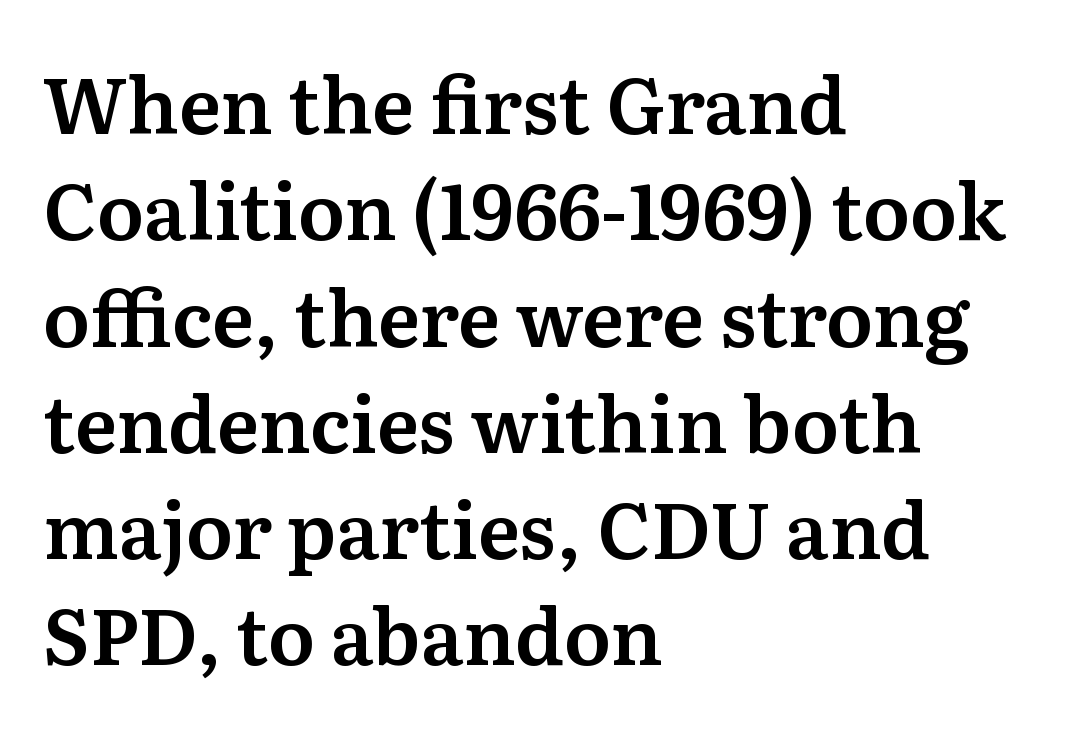
Q: Is the text italic (slanted)? A: No, it is upright.
Q: Is the typeface a serif or a sans-serif typeface? A: Serif.
Q: Is the text underlined? A: No.
Q: How is the paragraph aligned? A: Left-aligned.
Q: Is the spacing between letters normal or unusually wide? A: Normal.
Q: Is the spacing between lines tight, normal or loose? A: Normal.
Q: Width (condensed, normal, or wide)? A: Normal.
Q: Stroke contrast? A: Medium.
Q: x-height? A: Medium.
Q: Monospaced? A: No.
